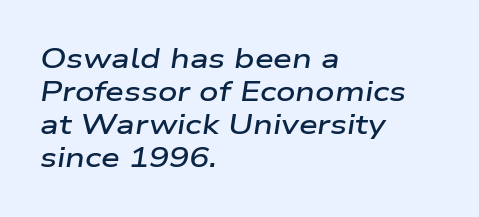
Q: Is the text bold? A: Semi-bold.
Q: Is the text italic (slanted)? A: Yes, it leans right by about 9 degrees.
Q: Is the text underlined? A: No.
Q: How is the paragraph aligned? A: Left-aligned.
Q: Is the spacing between letters normal or unusually wide? A: Normal.
